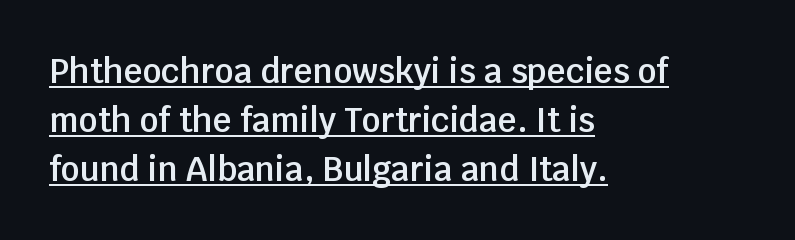
Q: Is the text bold? A: Semi-bold.
Q: Is the text italic (slanted)? A: No, it is upright.
Q: Is the typeface a serif or a sans-serif typeface? A: Sans-serif.
Q: Is the text underlined? A: Yes.
Q: How is the paragraph aligned? A: Left-aligned.
Q: Is the spacing between letters normal or unusually wide? A: Normal.
Q: Is the spacing between lines tight, normal or loose? A: Normal.
Q: Width (condensed, normal, or wide)? A: Normal.
Q: Stroke contrast? A: Low.
Q: x-height? A: Large.
Q: Monospaced? A: No.
